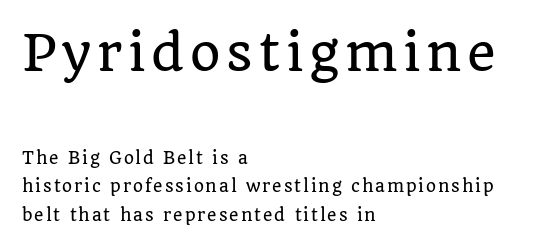
Yep, those are serifs on the letters. Layout note: lines flush left. The gap between lines stays unmarked. Proportional: the letters do not fall into vertical columns. No italicization has been applied; the sample stays upright. Top chunk: large. Bottom chunk: small.
